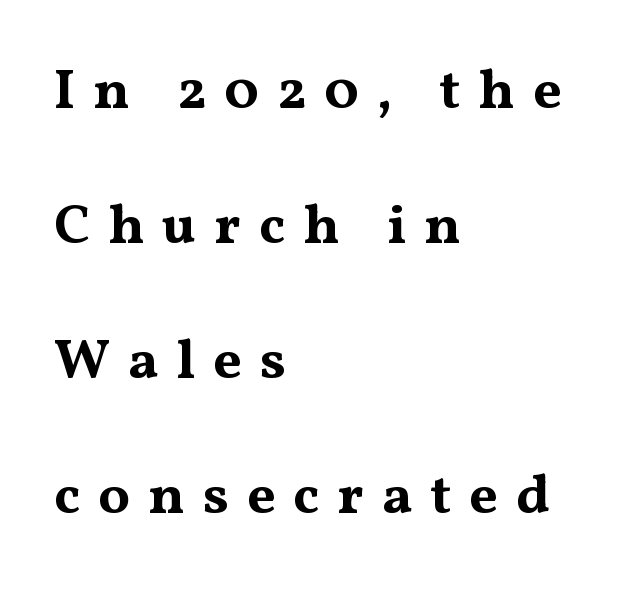
Rule under the text: the space is simply empty. The passage is arranged the way most books set body copy — flush left. A typesetter would call this proportional, since set widths differ per character. Vertical strokes here are truly vertical.
